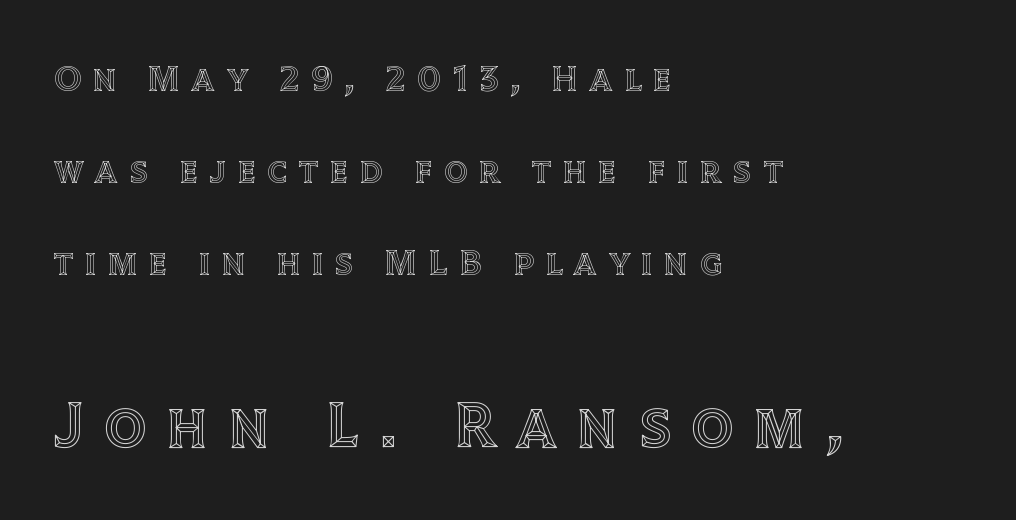
Q: Is the text italic (slanted)? A: No, it is upright.
Q: Is the text underlined? A: No.
Q: How is the paragraph aligned? A: Left-aligned.
Q: Is the spacing between letters normal or unusually wide? A: Unusually wide.
Q: Is the spacing between lines tight, normal or loose? A: Loose.
Q: Which block of text is set in a larger size, the first (top) or the second (bottom)? A: The second (bottom) one.
Q: Width (condensed, normal, or wide)? A: Normal.
Q: x-height? A: Large.
Q: Monospaced? A: No.
